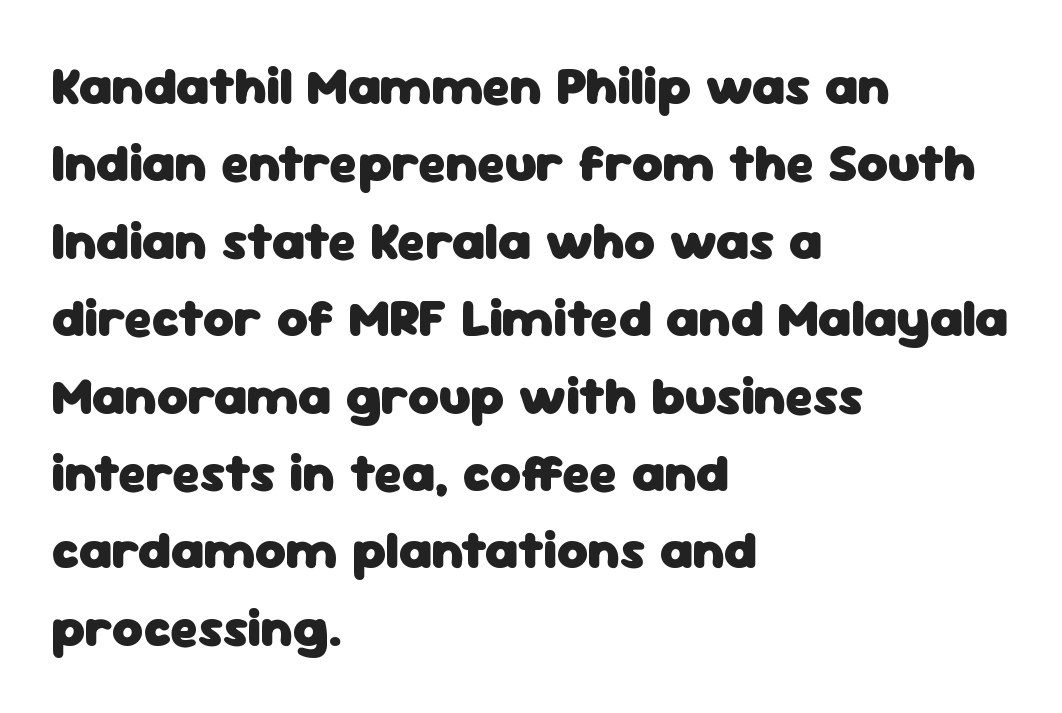
Q: Is the text bold? A: Yes.
Q: Is the text italic (slanted)? A: No, it is upright.
Q: Is the typeface a serif or a sans-serif typeface? A: Sans-serif.
Q: Is the text underlined? A: No.
Q: How is the paragraph aligned? A: Left-aligned.
Q: Is the spacing between letters normal or unusually wide? A: Normal.
Q: Is the spacing between lines tight, normal or loose? A: Normal.
Q: Width (condensed, normal, or wide)? A: Normal.
Q: Stroke contrast? A: Low.
Q: x-height? A: Medium.
Q: Monospaced? A: No.
